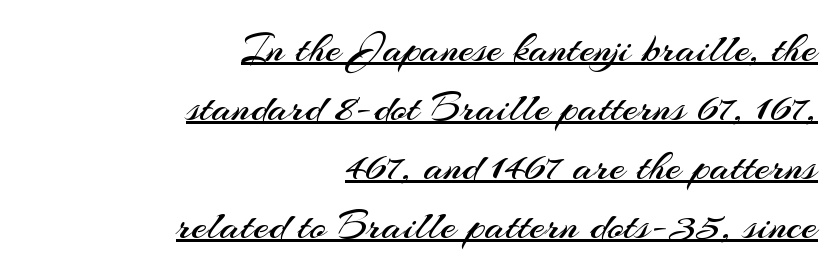
{"serif": "no", "bold": "no", "weight": "regular", "width": "normal", "stroke_contrast": "medium", "x_height": "small", "monospaced": "no", "underline": "yes", "align": "right", "line_spacing": "normal", "line_spacing_ratio": 1.34, "letter_spacing": "normal", "letter_spacing_em": 0.0, "glyph_px": 44}
